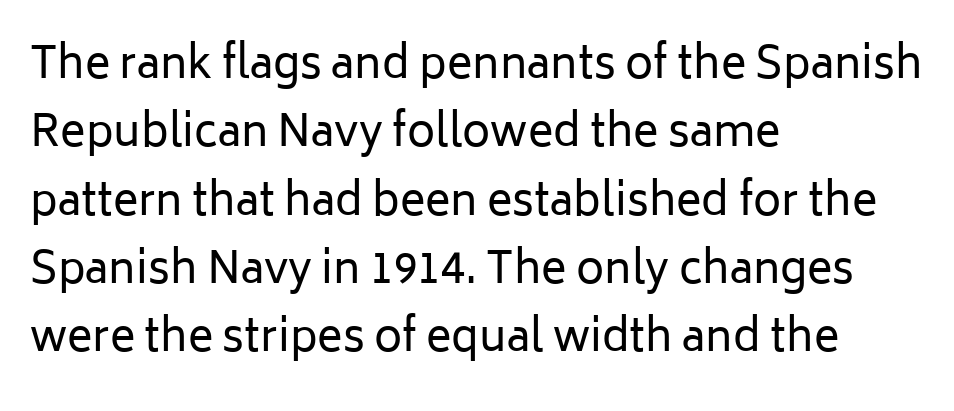
The image shows 43 px regular-weight sans-serif type, upright; set left-aligned, normal line spacing (1.59x), normal letter spacing, not underlined; low stroke contrast and a medium x-height.
